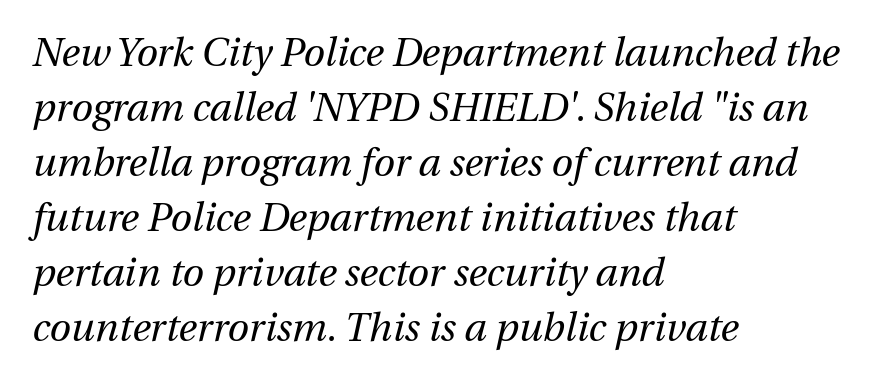
The rows are spaced the way most documents space them. Alignment: flush left. Looks like regular typesetting: each glyph gets only the width it needs. Slant detected: the letters are inclined. Rule under the text: the space is simply empty. No heavy texture on the line: the type isn't bold.
